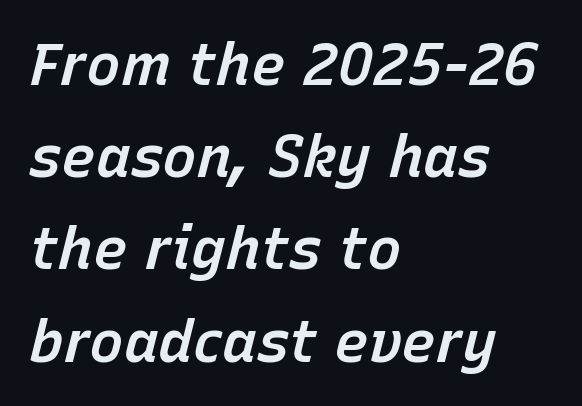
The image shows 58 px semibold type, italic (leaning right); set left-aligned, normal line spacing (1.59x), normal letter spacing, not underlined; low stroke contrast and a medium x-height.
